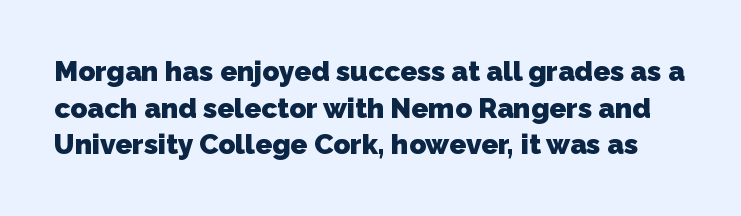
The image shows 28 px heavy sans-serif type; set normal line spacing (1.31x), normal letter spacing, not underlined; low stroke contrast and a medium x-height.
